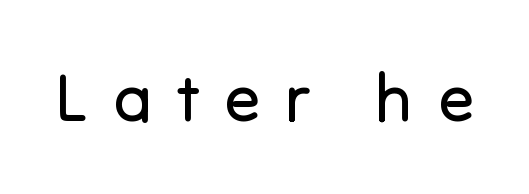
A roman cut, with each character standing at attention. Is the stroke heavy? The answer is a plain regular-or-lighter. Do the characters align in a grid? No, the font is proportional. This sample uses a sans-serif face.
